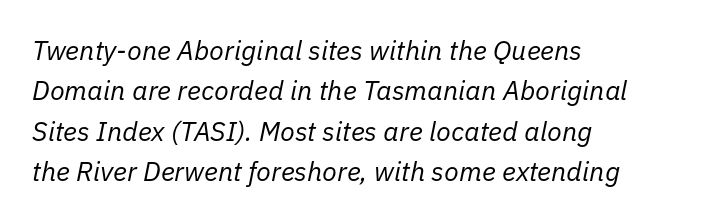
The image shows 27 px text type, italic (leaning right); set left-aligned, normal line spacing (1.5x), normal letter spacing, not underlined.
